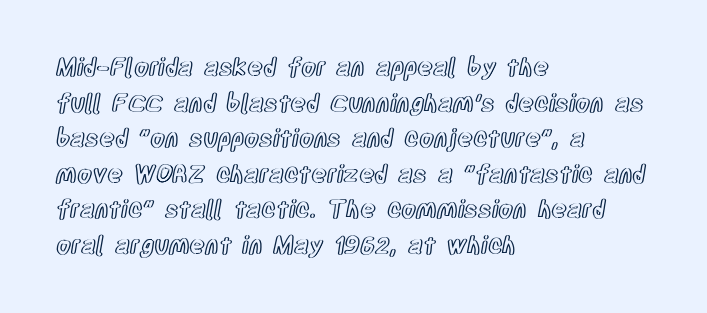
Inter-character spacing is left at the font's built-in metrics. The glyphs are unaccompanied by any horizontal stroke below them. Horizontal alignment here is leftward, the default for most running prose. Is there much room between lines? A standard amount, neither cramped nor airy.
